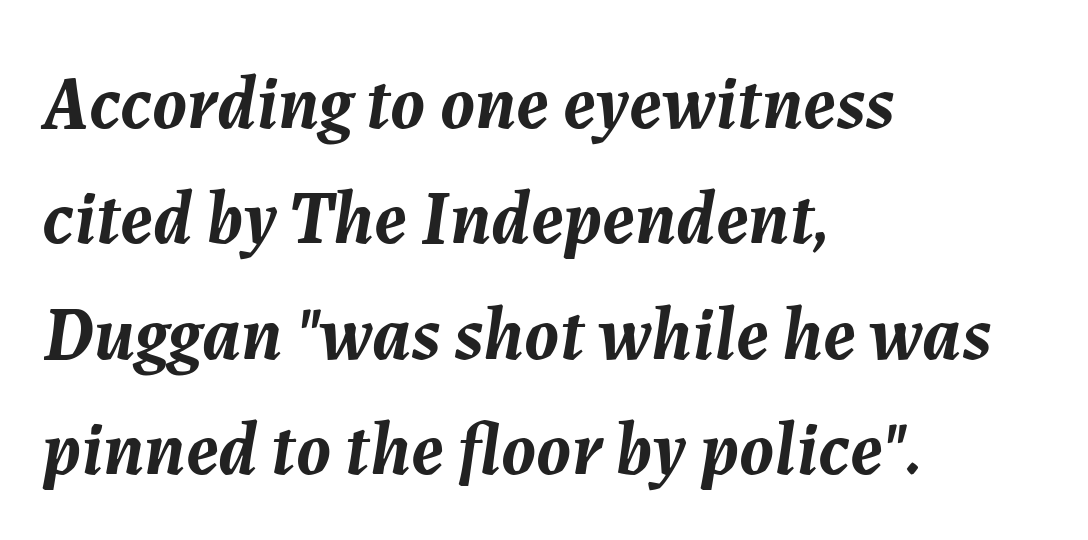
A typesetter would call this leading conventional body-copy spacing. The glyphs have the mass of a bold cut. Is this a fixed-width face? No — the glyphs have proportional, varying widths. Words appear dense and cohesive because spacing is normal. The glyphs look as if they've been sheared to an angle.
